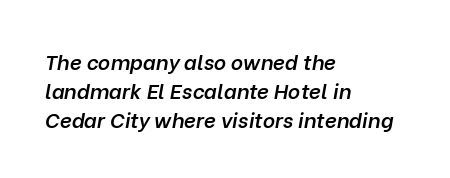
Underlining? Definitely not there. Compared with an ordinary text face, these strokes are moderately heavier — a semibold. Characters are canted at an angle relative to the baseline's perpendicular. Leftover space on each line is placed entirely after the last word.
